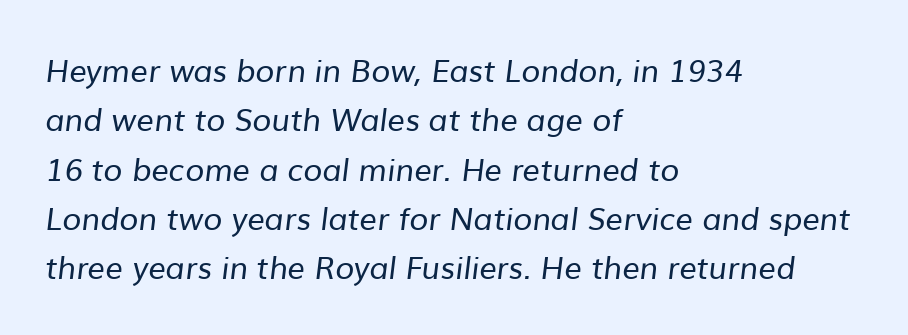
Q: Is the text bold? A: No.
Q: Is the typeface a serif or a sans-serif typeface? A: Sans-serif.
Q: Is the text underlined? A: No.
Q: How is the paragraph aligned? A: Left-aligned.
Q: Is the spacing between letters normal or unusually wide? A: Normal.
Q: Is the spacing between lines tight, normal or loose? A: Normal.
Q: Width (condensed, normal, or wide)? A: Normal.
Q: Stroke contrast? A: Low.
Q: x-height? A: Medium.
Q: Monospaced? A: No.
